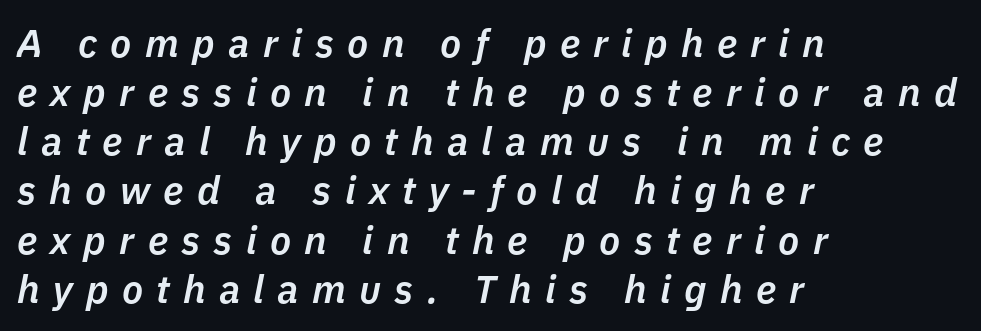
Inter-character spacing is expanded well beyond the font's built-in metrics. The paragraph shown leans on its left margin. The block of text has a typical density, with ordinary space between rows. How heavy is the stroke? Medium-heavy — a semibold, shy of bold.
